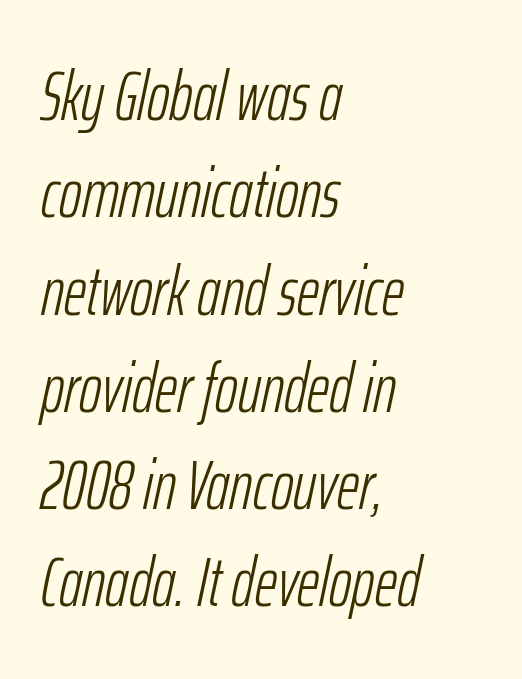
A typesetter would mark this as italic. The weight tops out at a normal text grade. Varying glyph widths throughout — classic text-font behaviour. The rows are spaced the way most documents space them. In terms of letterspacing, this is plain default setting.
